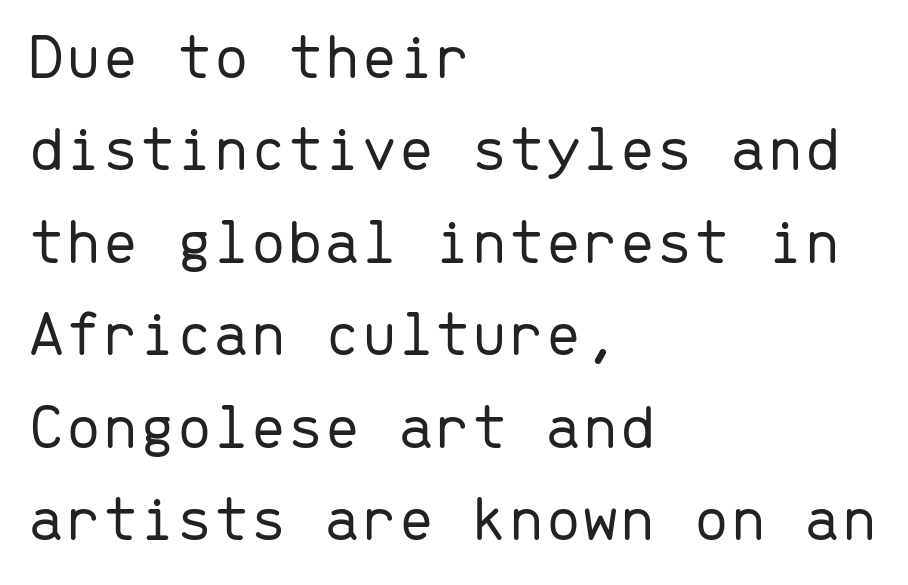
The image shows 66 px light sans-serif type, upright, monospaced; set left-aligned, normal line spacing (1.4x), normal letter spacing, not underlined; low stroke contrast and a medium x-height.
